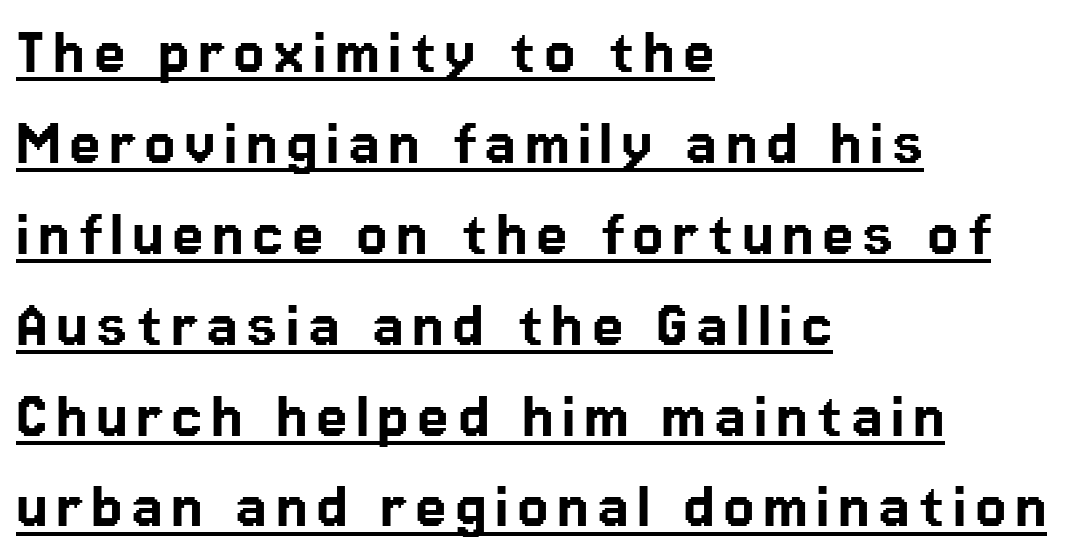
The glyphs are accompanied by a horizontal stroke just below them. If you drew a ruler down the left edge, every line would touch it. These lines are rendered in a variable-pitch font. Does the type have serifs? No, each stem ends abruptly. Designer's note — italics off, roman on.
